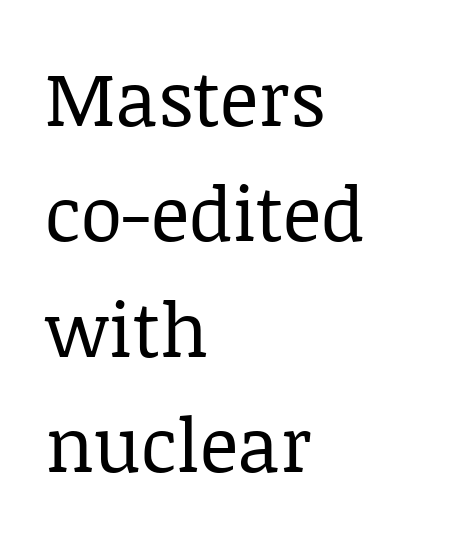
{"serif": "yes", "italic": "no", "bold": "no", "weight": "regular", "width": "normal", "stroke_contrast": "low", "x_height": "large", "monospaced": "no", "underline": "no", "align": "left", "line_spacing": "normal", "line_spacing_ratio": 1.54, "letter_spacing": "normal", "letter_spacing_em": 0.0, "glyph_px": 75}
